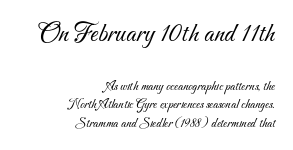
{"serif": "no", "bold": "no", "weight": "light", "width": "normal", "stroke_contrast": "medium", "x_height": "small", "monospaced": "no", "underline": "no", "align": "right", "line_spacing": "normal", "line_spacing_ratio": 1.33, "letter_spacing": "normal", "letter_spacing_em": 0.0, "larger_block": "first", "size_ratio": 2.0, "glyph_px": 28}
